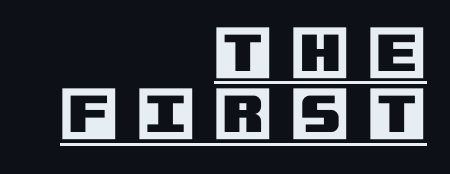
{"italic": "no", "width": "normal", "x_height": "large", "underline": "yes", "align": "right", "line_spacing": "tight", "line_spacing_ratio": 1.04, "letter_spacing": "wide", "letter_spacing_em": 0.33, "glyph_px": 59}
